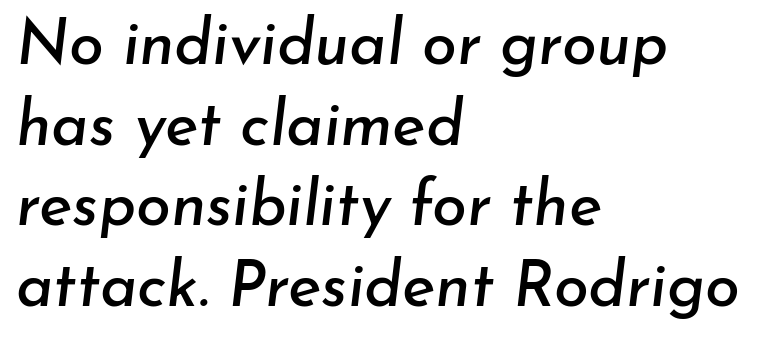
The image shows 63 px text type, italic (leaning right); set left-aligned, normal line spacing (1.28x), normal letter spacing, not underlined; low stroke contrast and a small x-height.
